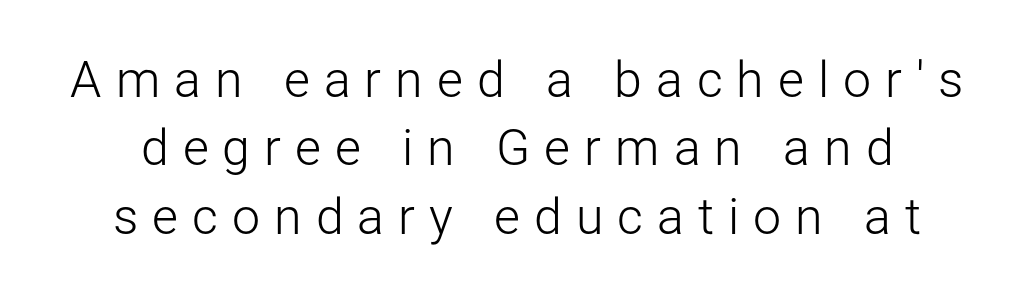
The image shows 50 px light sans-serif type, upright; set normal line spacing (1.37x), unusually wide letter spacing (+0.28 em), not underlined; low stroke contrast and a medium x-height.
